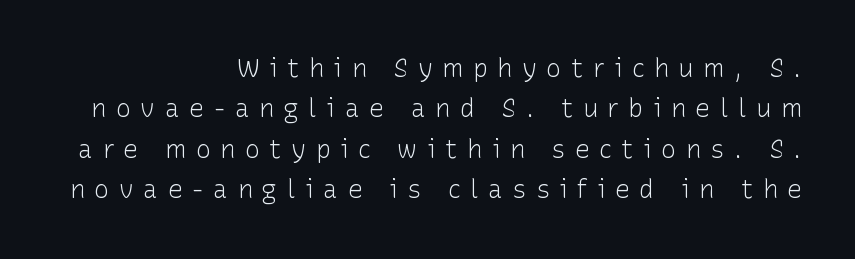
Stems and bowls with no extra thickness — not bold. Quick note: interline space is typical. The passage shown has open, widely tracked lettering throughout. Notice how the stems are strictly vertical — no italics here. No word sits above an underline. In CSS terms this would be text-align: right.
